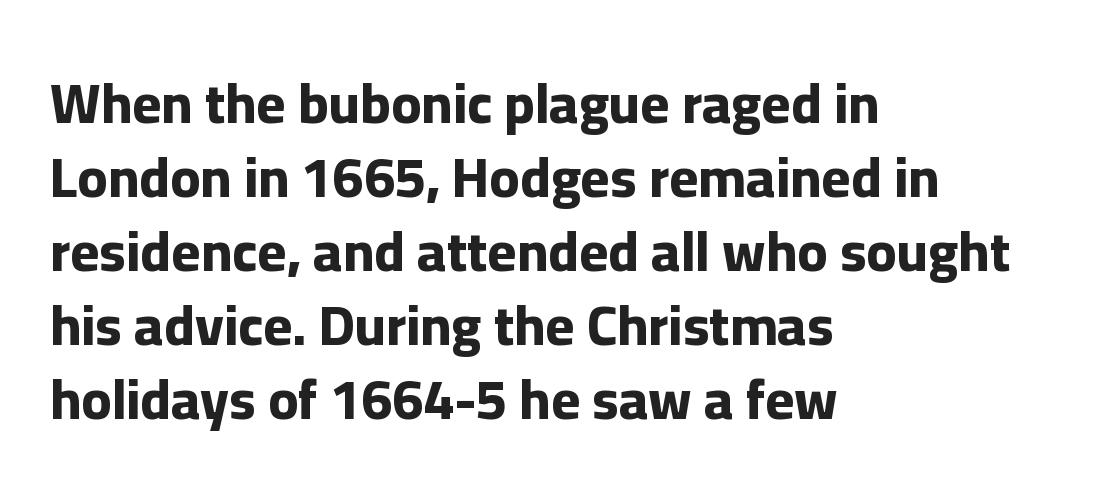
The image shows 56 px bold sans-serif type, upright; set left-aligned, normal line spacing (1.32x), normal letter spacing, not underlined; low stroke contrast and a medium x-height.
